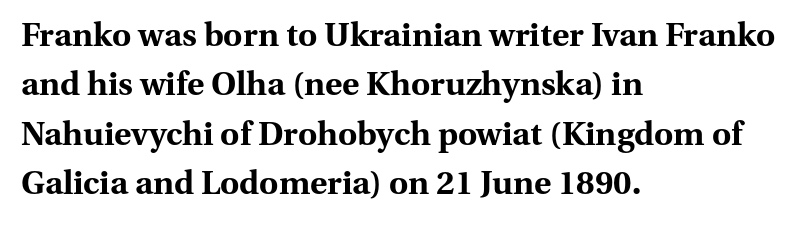
Q: Is the text bold? A: Yes.
Q: Is the text italic (slanted)? A: No, it is upright.
Q: Is the typeface a serif or a sans-serif typeface? A: Serif.
Q: Is the text underlined? A: No.
Q: How is the paragraph aligned? A: Left-aligned.
Q: Is the spacing between letters normal or unusually wide? A: Normal.
Q: Is the spacing between lines tight, normal or loose? A: Normal.
Q: Width (condensed, normal, or wide)? A: Normal.
Q: Stroke contrast? A: Medium.
Q: x-height? A: Medium.
Q: Monospaced? A: No.
